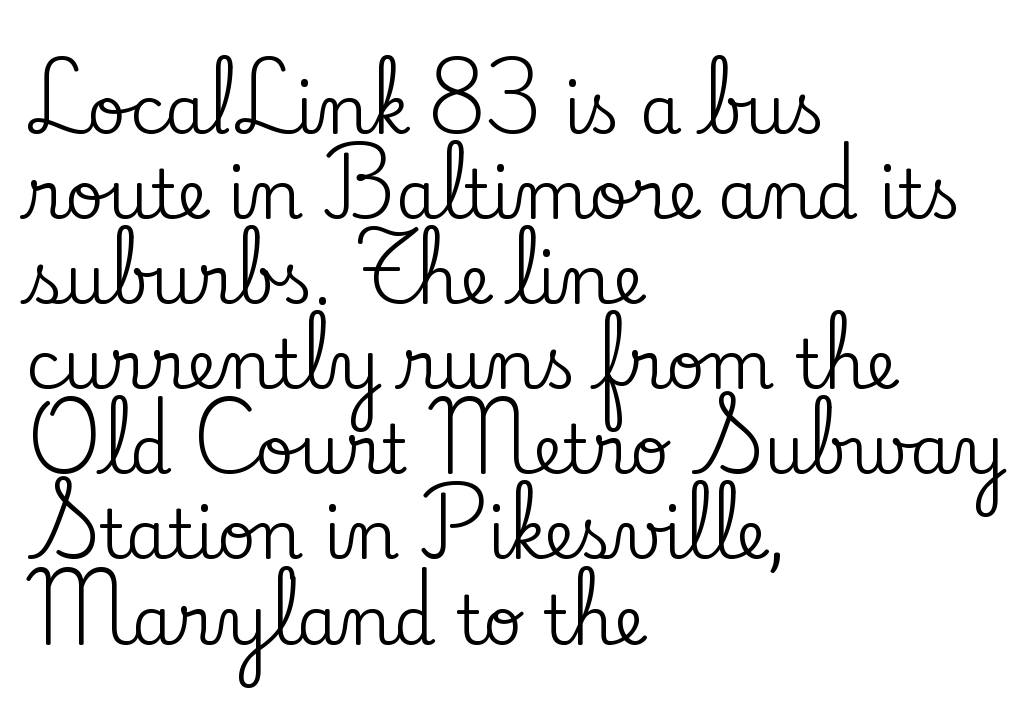
The image shows 67 px serif type, upright; set left-aligned, normal line spacing (1.27x), normal letter spacing, not underlined; low stroke contrast and a small x-height.
